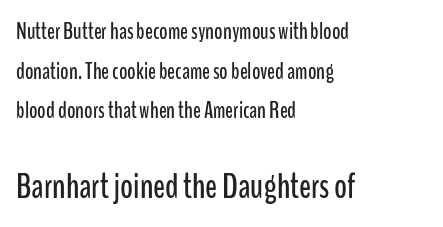
{"serif": "no", "italic": "no", "width": "condensed", "stroke_contrast": "low", "x_height": "medium", "monospaced": "no", "underline": "no", "align": "left", "line_spacing_ratio": 1.72, "letter_spacing": "normal", "letter_spacing_em": 0.0, "larger_block": "second", "size_ratio": 1.52, "glyph_px": 35}
